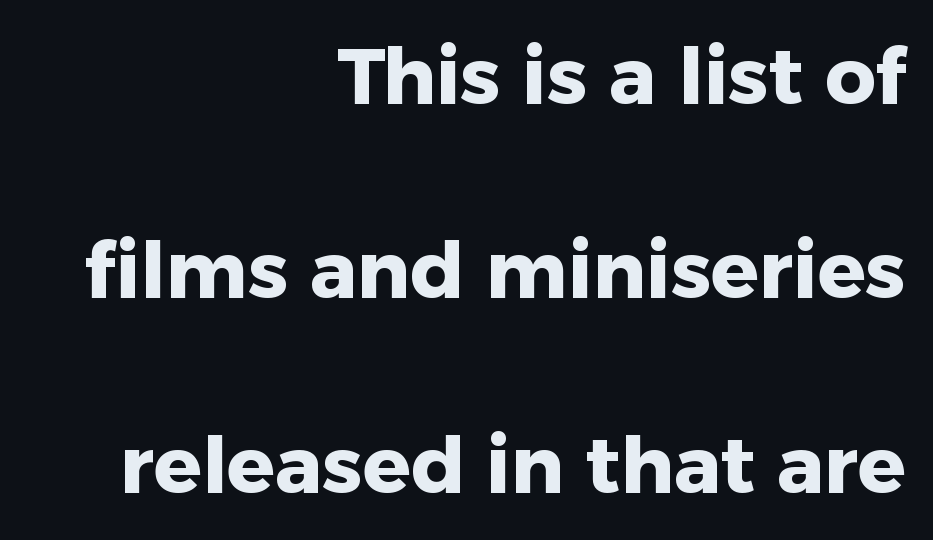
{"serif": "no", "italic": "no", "bold": "yes", "weight": "heavy", "width": "normal", "stroke_contrast": "low", "x_height": "medium", "monospaced": "no", "underline": "no", "align": "right", "line_spacing": "loose", "line_spacing_ratio": 2.46, "letter_spacing": "normal", "letter_spacing_em": 0.0, "glyph_px": 79}
